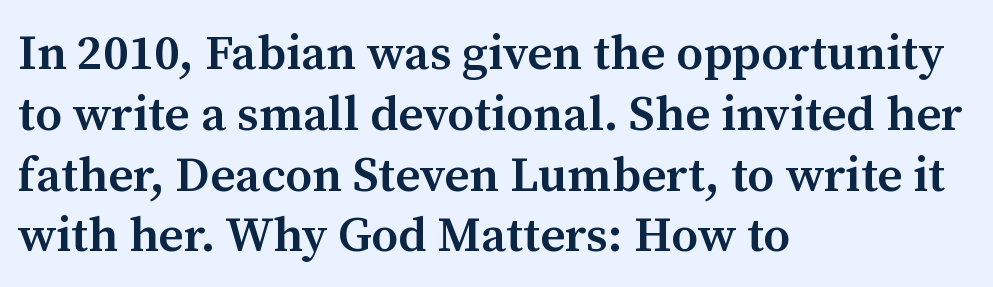
{"serif": "yes", "italic": "no", "bold": "semi", "weight": "semibold", "width": "normal", "stroke_contrast": "medium", "x_height": "medium", "monospaced": "no", "underline": "no", "align": "left", "line_spacing_ratio": 1.24, "letter_spacing": "normal", "letter_spacing_em": 0.0, "glyph_px": 49}
